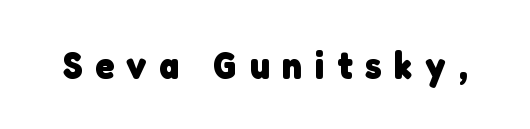
Observe the absence of serifs on each vertical stroke in this sample. Underline: absent. Inter-character spacing is expanded well beyond the font's built-in metrics. Character widths vary here, with narrow letters taking less room than wide ones. Stroke thickness is high; the sample reads as a true bold.
